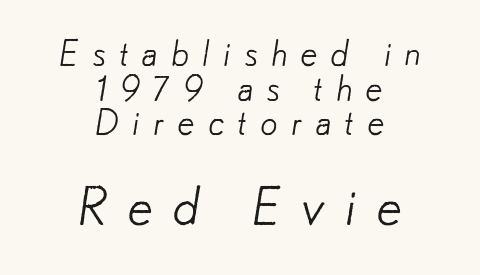
Q: Is the text bold? A: No.
Q: Is the typeface a serif or a sans-serif typeface? A: Sans-serif.
Q: Is the text underlined? A: No.
Q: How is the paragraph aligned? A: Centered.
Q: Is the spacing between letters normal or unusually wide? A: Unusually wide.
Q: Is the spacing between lines tight, normal or loose? A: Tight.
Q: Which block of text is set in a larger size, the first (top) or the second (bottom)? A: The second (bottom) one.
Q: Width (condensed, normal, or wide)? A: Normal.
Q: Stroke contrast? A: Low.
Q: x-height? A: Small.
Q: Monospaced? A: No.
